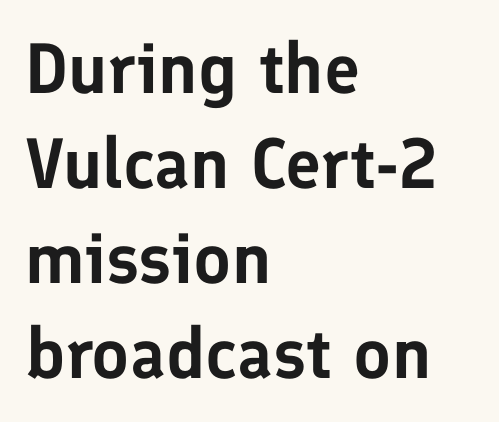
The image shows 71 px sans-serif type, upright; set left-aligned, normal line spacing (1.34x), normal letter spacing, not underlined; low stroke contrast and a medium x-height.
